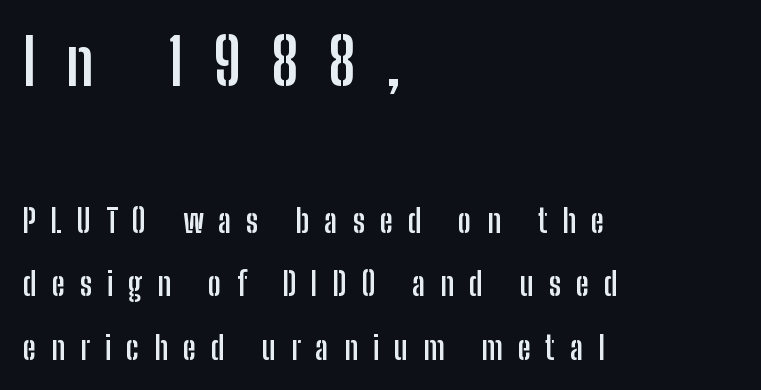
The image shows 64 px semibold, condensed sans-serif type, upright; set left-aligned, loose line spacing (1.98x), unusually wide letter spacing (+0.47 em), not underlined; the first (top) block is 2.0x larger; low stroke contrast and a medium x-height.
